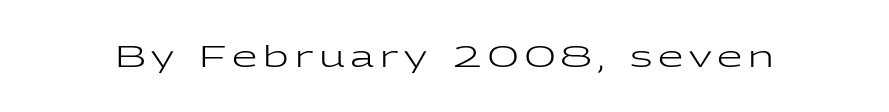
{"serif": "no", "italic": "no", "bold": "no", "weight": "regular", "width": "wide", "stroke_contrast": "low", "x_height": "medium", "monospaced": "no", "underline": "no", "letter_spacing": "wide", "letter_spacing_em": 0.21, "glyph_px": 29}
